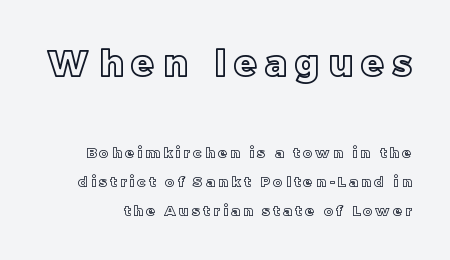
Q: Is the text italic (slanted)? A: No, it is upright.
Q: Is the text underlined? A: No.
Q: Is the spacing between letters normal or unusually wide? A: Unusually wide.
Q: Is the spacing between lines tight, normal or loose? A: Loose.
Q: Which block of text is set in a larger size, the first (top) or the second (bottom)? A: The first (top) one.
Q: Width (condensed, normal, or wide)? A: Normal.
Q: x-height? A: Large.
Q: Monospaced? A: No.
